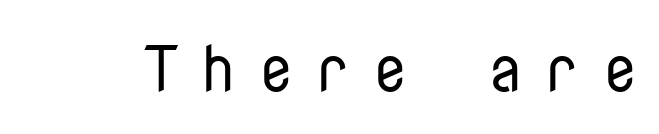
{"serif": "no", "italic": "no", "bold": "no", "weight": "regular", "width": "normal", "stroke_contrast": "low", "x_height": "medium", "monospaced": "yes", "underline": "no", "letter_spacing": "wide", "letter_spacing_em": 0.32, "glyph_px": 65}
